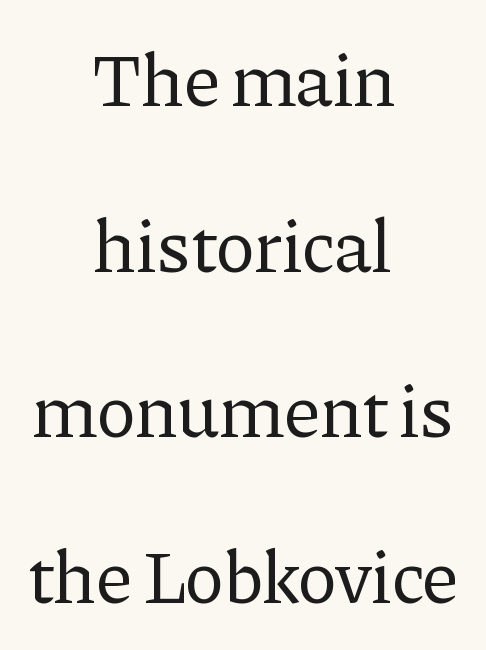
The image shows 75 px regular-weight serif type, upright; set centered, loose line spacing (2.21x), normal letter spacing, not underlined; low stroke contrast and a medium x-height.
